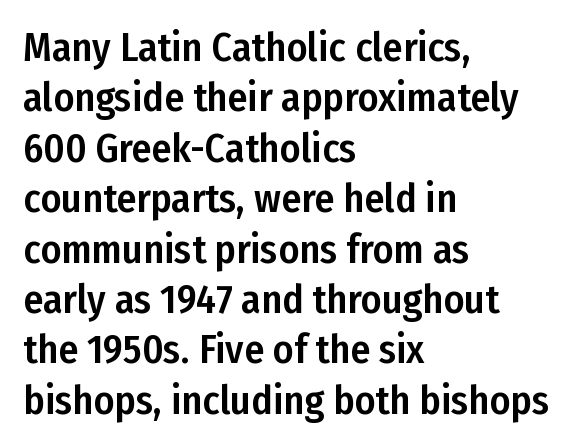
The image shows 40 px condensed sans-serif type, upright; set left-aligned, normal line spacing (1.26x), normal letter spacing, not underlined; low stroke contrast and a medium x-height.
